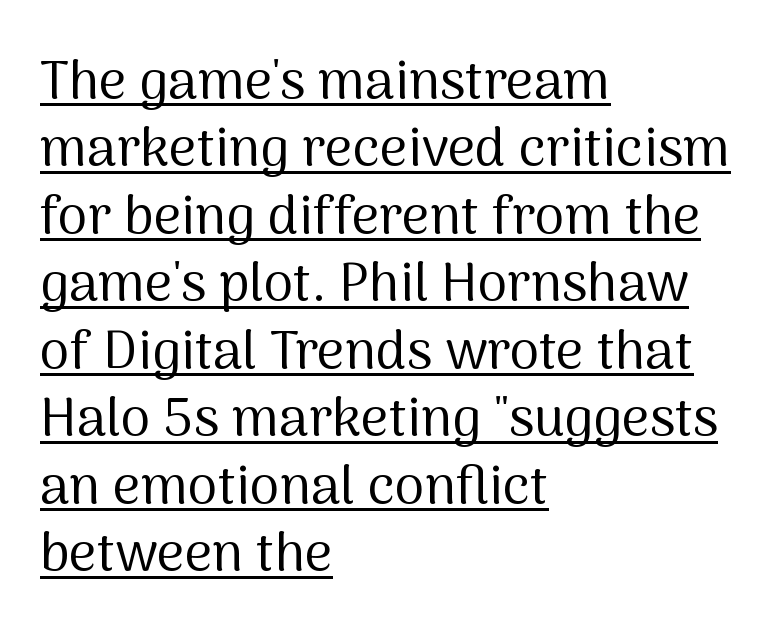
The image shows 54 px regular-weight sans-serif type, upright; set left-aligned, normal line spacing (1.25x), normal letter spacing, underlined; medium stroke contrast and a medium x-height.
